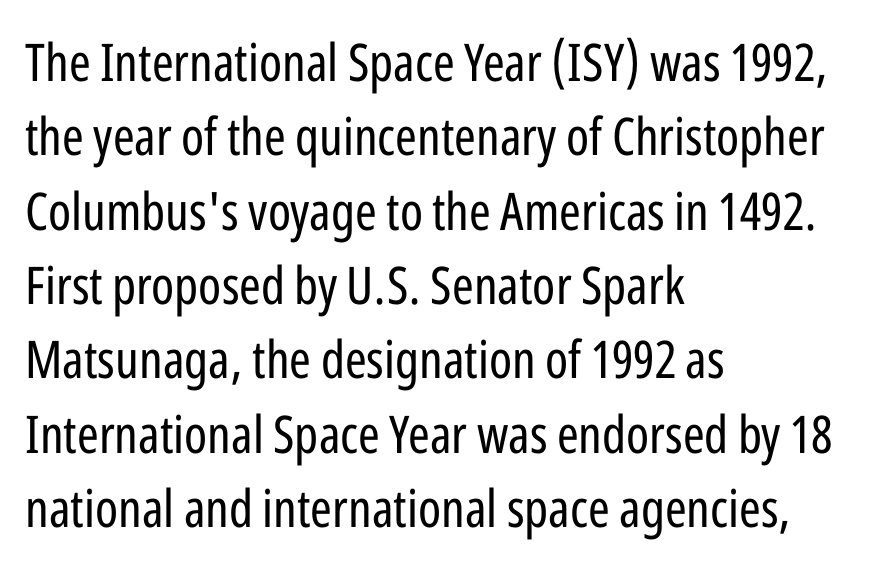
The image shows 52 px regular-weight, condensed sans-serif type, upright; set left-aligned, normal line spacing (1.43x), normal letter spacing, not underlined; low stroke contrast and a medium x-height.
